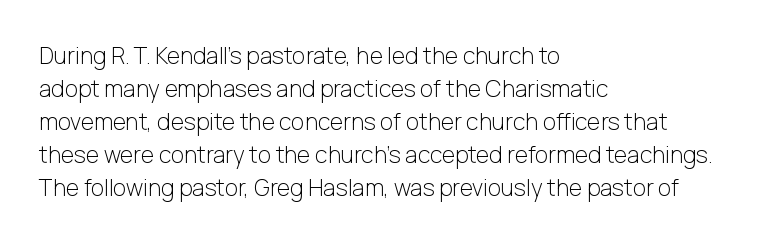
The image shows 23 px text type, upright; set left-aligned, normal line spacing (1.43x), normal letter spacing, not underlined.
